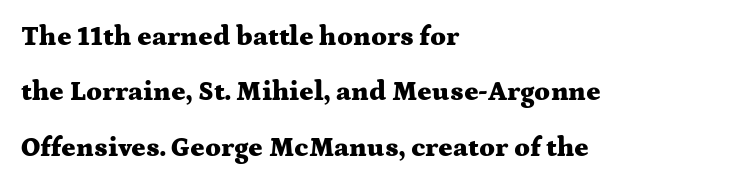
The image shows 27 px bold type, upright; set left-aligned, loose line spacing (2.05x), normal letter spacing, not underlined.
